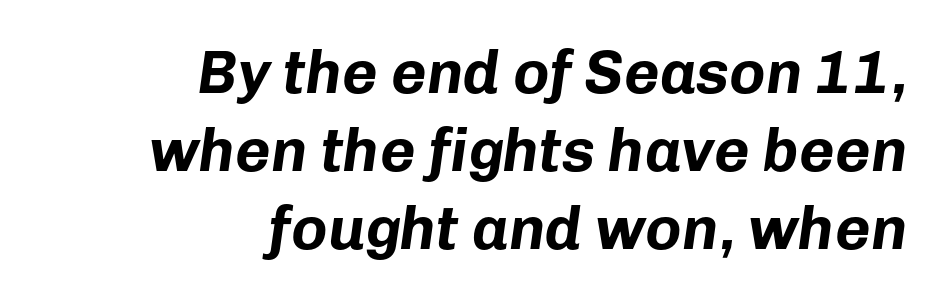
Q: Is the text bold? A: Yes.
Q: Is the text italic (slanted)? A: Yes, it leans right by about 8 degrees.
Q: Is the text underlined? A: No.
Q: How is the paragraph aligned? A: Right-aligned.
Q: Is the spacing between letters normal or unusually wide? A: Normal.
Q: Is the spacing between lines tight, normal or loose? A: Normal.
Q: Width (condensed, normal, or wide)? A: Normal.
Q: Stroke contrast? A: Low.
Q: x-height? A: Medium.
Q: Monospaced? A: No.
